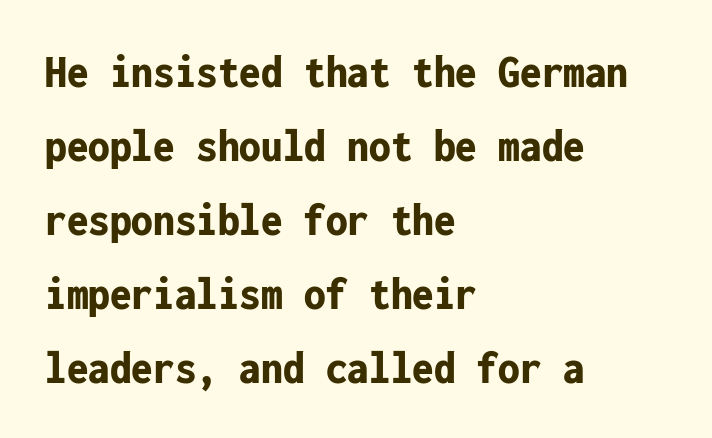
{"serif": "no", "italic": "no", "bold": "yes", "weight": "bold", "width": "condensed", "stroke_contrast": "low", "x_height": "medium", "monospaced": "yes", "underline": "no", "align": "left", "line_spacing": "normal", "line_spacing_ratio": 1.54, "letter_spacing": "normal", "letter_spacing_em": 0.0, "glyph_px": 48}
